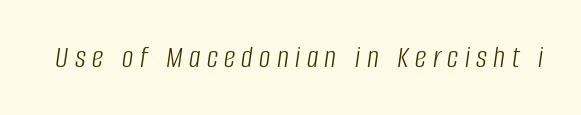
The weight tops out at a normal text grade. Do the characters align in a grid? No, the font is proportional. The glyphs are unaccompanied by any horizontal stroke below them. This sample uses an oblique cut, with every glyph tilted off the vertical.
